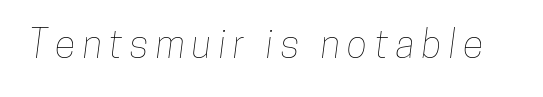
Q: Is the text underlined? A: No.
Q: Is the spacing between letters normal or unusually wide? A: Unusually wide.
Q: Width (condensed, normal, or wide)? A: Condensed.
Q: Stroke contrast? A: Low.
Q: x-height? A: Medium.
Q: Monospaced? A: No.
